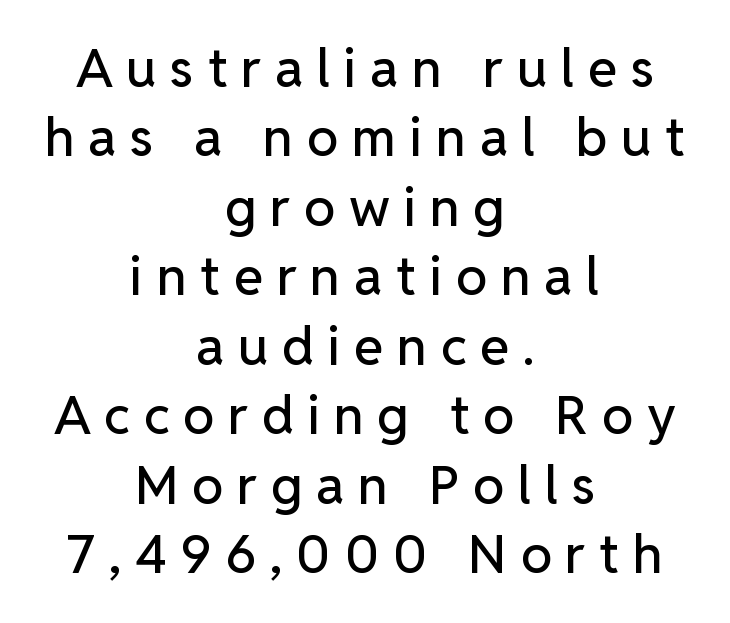
Each letter's strokes conclude bluntly, with no projecting serifs. Line spacing here is normal. These lines are rendered in a variable-pitch font. Is there any slant? The stems are plumb. A typesetter would call this heavily tracked-out type. Teacher's note: observe the equal gaps on both sides — that is centered alignment.
